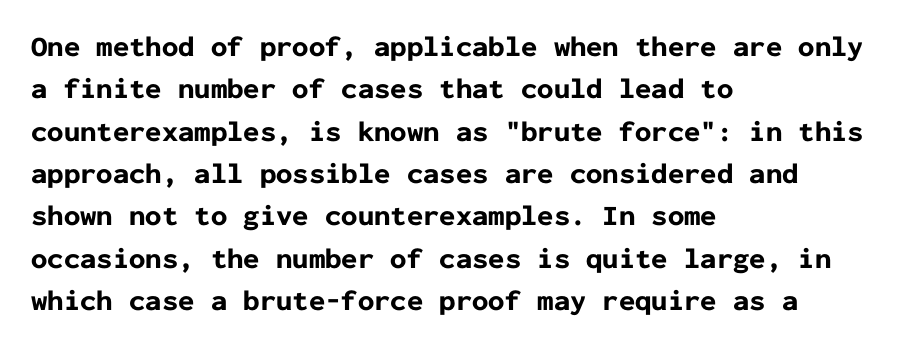
The image shows 29 px bold sans-serif type, upright, monospaced; set left-aligned, normal line spacing (1.46x), normal letter spacing, not underlined; low stroke contrast and a medium x-height.
